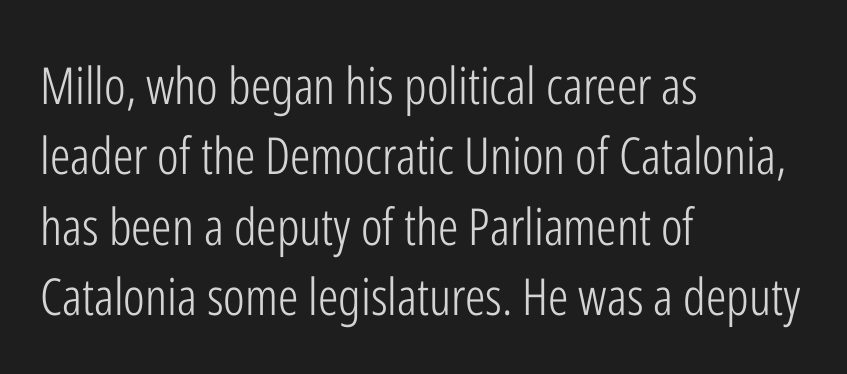
In terms of posture, this sample is upright. Bare-footed words on every line. Spacing verdict: proportional, widths tailored to each character. Does the copy run flush right? No — it runs flush left. The passage shown is typeset with a sans-serif family. The line texture is even and compact thanks to regular tracking.
